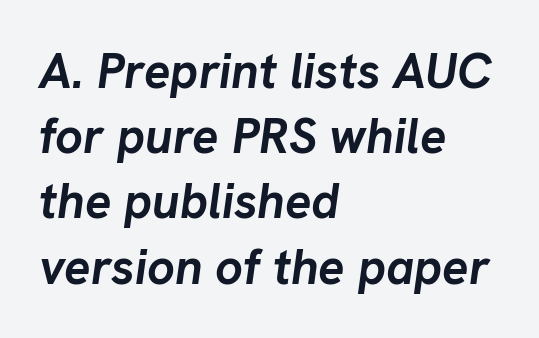
The image shows 49 px semibold type, italic (leaning right); set left-aligned, normal line spacing (1.33x), normal letter spacing, not underlined; low stroke contrast and a medium x-height.
